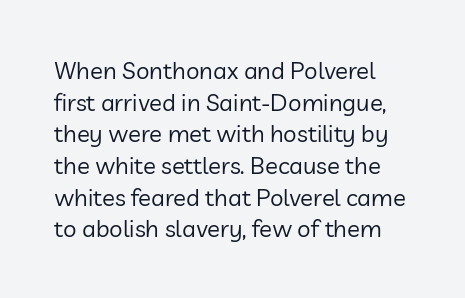
Q: Is the text bold? A: No.
Q: Is the text italic (slanted)? A: No, it is upright.
Q: Is the text underlined? A: No.
Q: Is the spacing between letters normal or unusually wide? A: Normal.
Q: Is the spacing between lines tight, normal or loose? A: Normal.
